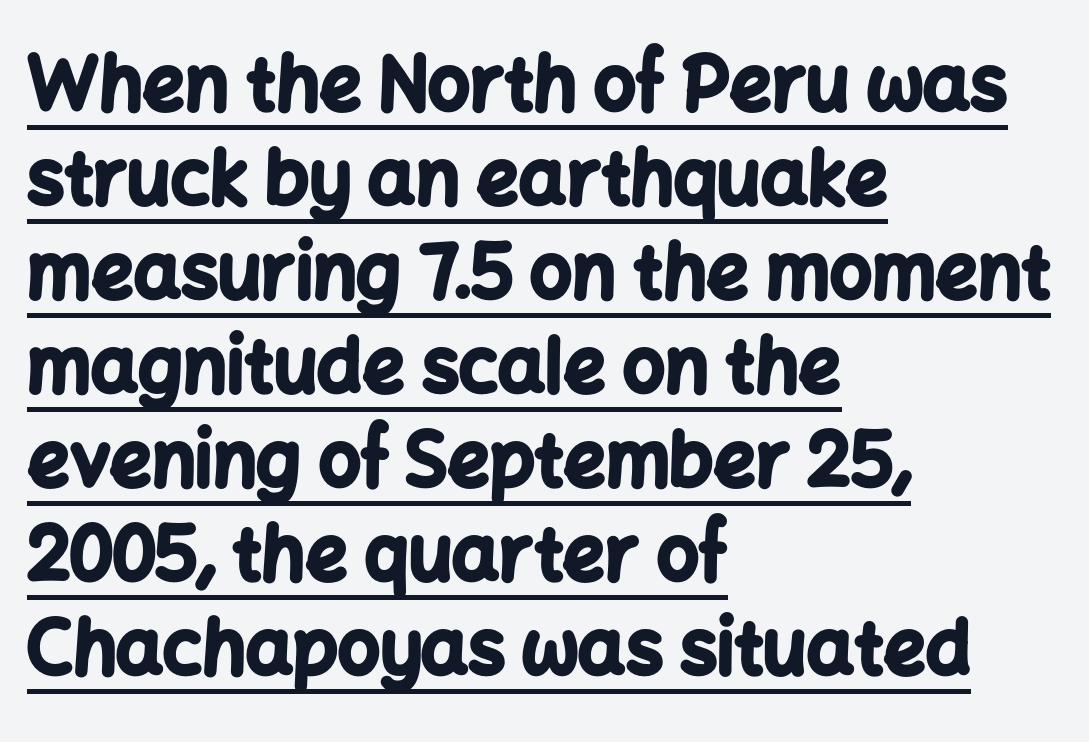
Q: Is the text bold? A: Yes.
Q: Is the text italic (slanted)? A: No, it is upright.
Q: Is the typeface a serif or a sans-serif typeface? A: Sans-serif.
Q: Is the text underlined? A: Yes.
Q: How is the paragraph aligned? A: Left-aligned.
Q: Is the spacing between letters normal or unusually wide? A: Normal.
Q: Is the spacing between lines tight, normal or loose? A: Normal.
Q: Width (condensed, normal, or wide)? A: Normal.
Q: Stroke contrast? A: Low.
Q: x-height? A: Medium.
Q: Monospaced? A: No.
